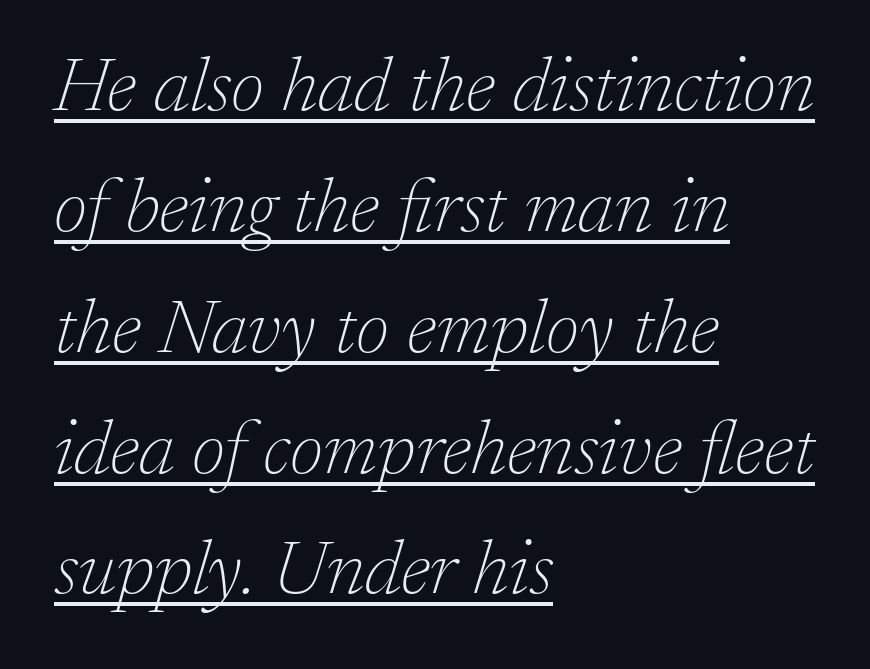
Q: Is the text bold? A: No.
Q: Is the text italic (slanted)? A: Yes, it leans right by about 17 degrees.
Q: Is the typeface a serif or a sans-serif typeface? A: Serif.
Q: Is the text underlined? A: Yes.
Q: How is the paragraph aligned? A: Left-aligned.
Q: Is the spacing between letters normal or unusually wide? A: Normal.
Q: Is the spacing between lines tight, normal or loose? A: Normal.
Q: Width (condensed, normal, or wide)? A: Normal.
Q: Stroke contrast? A: Low.
Q: x-height? A: Medium.
Q: Monospaced? A: No.
